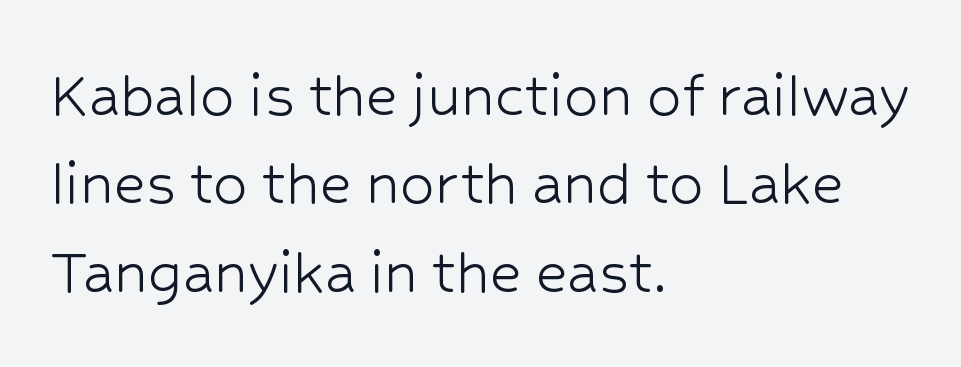
Does extra space separate the letters? No, they use regular spacing. Observe the absence of serifs on each vertical stroke in this sample. Normally led — the rows are evenly, conventionally spaced. Line starts are locked; line ends wander.
